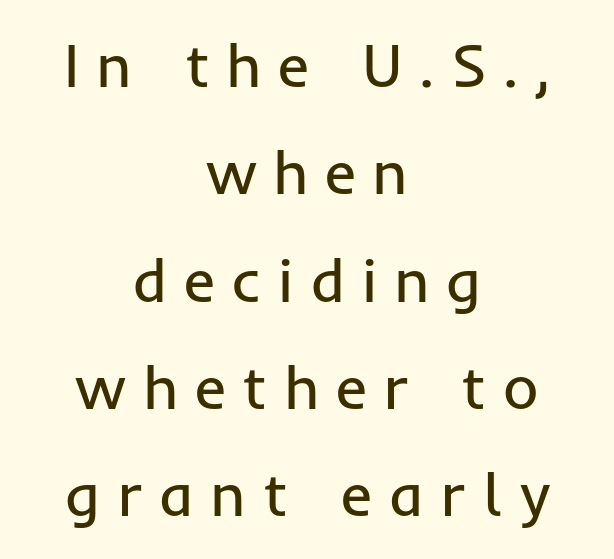
The weight would be labelled regular, book, light, or lighter still. Tracking value appears strongly positive — letters spread wide. Clear beneath every line of the passage. Does the type have serifs? No, each stem ends abruptly. Proportional: the letters do not fall into vertical columns.
